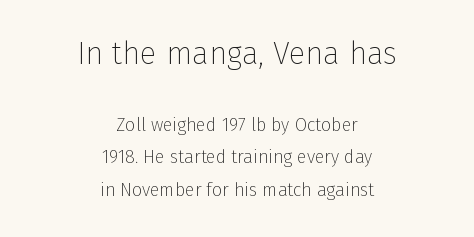
{"serif": "no", "italic": "no", "bold": "no", "weight": "thin", "width": "normal", "stroke_contrast": "low", "x_height": "medium", "monospaced": "no", "underline": "no", "align": "center", "line_spacing_ratio": 1.81, "letter_spacing": "normal", "letter_spacing_em": 0.0, "larger_block": "first", "size_ratio": 1.72, "glyph_px": 31}
